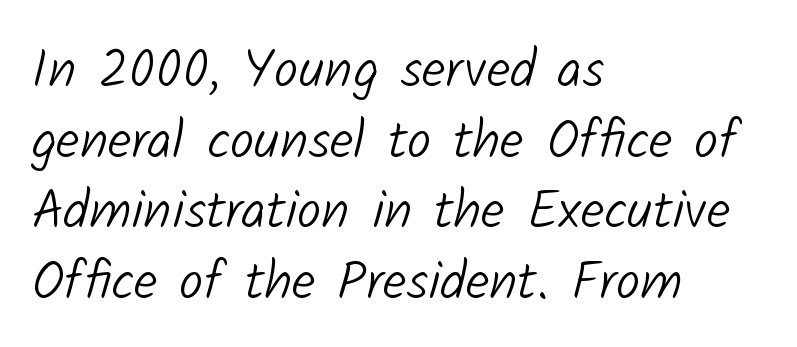
Q: Is the text bold? A: No.
Q: Is the typeface a serif or a sans-serif typeface? A: Sans-serif.
Q: Is the text underlined? A: No.
Q: How is the paragraph aligned? A: Left-aligned.
Q: Is the spacing between letters normal or unusually wide? A: Normal.
Q: Is the spacing between lines tight, normal or loose? A: Normal.
Q: Width (condensed, normal, or wide)? A: Normal.
Q: Stroke contrast? A: Low.
Q: x-height? A: Medium.
Q: Monospaced? A: No.
